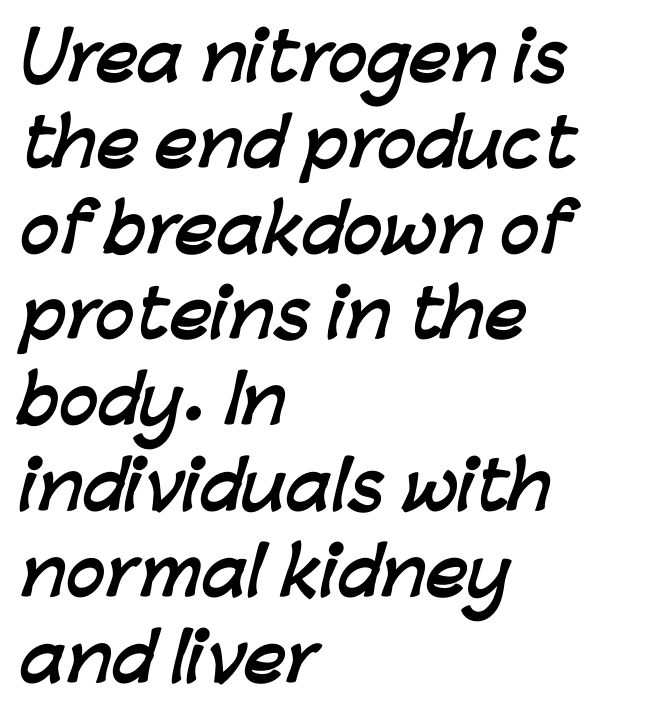
The image shows 65 px semibold sans-serif type; set left-aligned, normal line spacing (1.32x), normal letter spacing, not underlined; low stroke contrast and a medium x-height.
